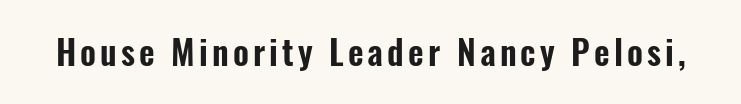
{"serif": "no", "italic": "no", "width": "condensed", "stroke_contrast": "low", "x_height": "medium", "monospaced": "no", "underline": "no", "glyph_px": 34}
